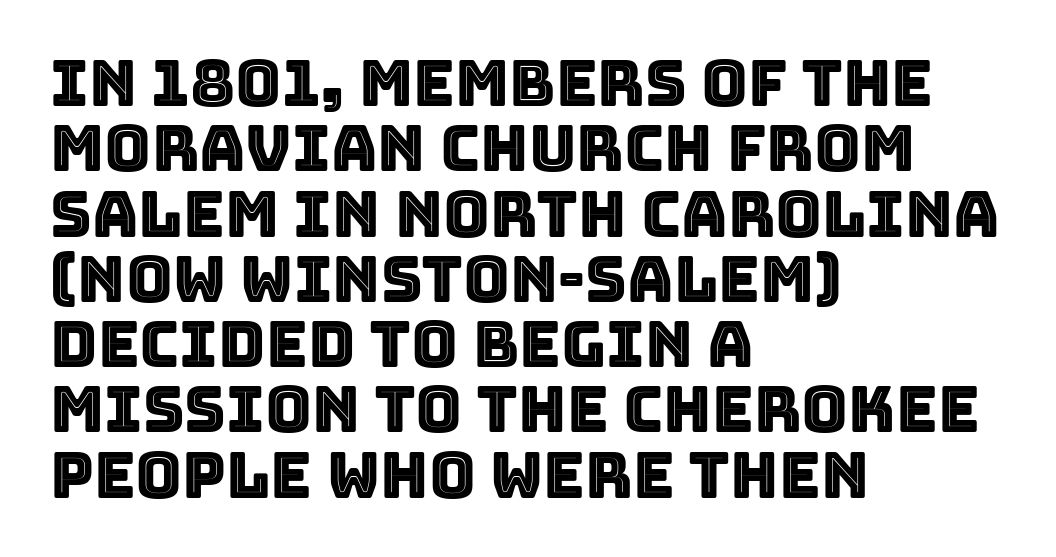
Q: Is the text italic (slanted)? A: No, it is upright.
Q: Is the text underlined? A: No.
Q: How is the paragraph aligned? A: Left-aligned.
Q: Is the spacing between letters normal or unusually wide? A: Normal.
Q: Is the spacing between lines tight, normal or loose? A: Tight.
Q: Width (condensed, normal, or wide)? A: Normal.
Q: x-height? A: Large.
Q: Monospaced? A: No.
